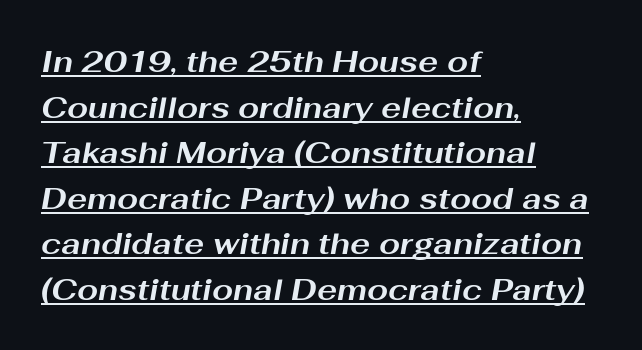
{"italic": "yes", "lean": "right", "slant_degrees": 10, "bold": "yes", "weight": "bold", "width": "wide", "stroke_contrast": "medium", "x_height": "medium", "monospaced": "no", "underline": "yes", "align": "left", "line_spacing": "normal", "line_spacing_ratio": 1.52, "letter_spacing": "normal", "letter_spacing_em": 0.0, "glyph_px": 30}
